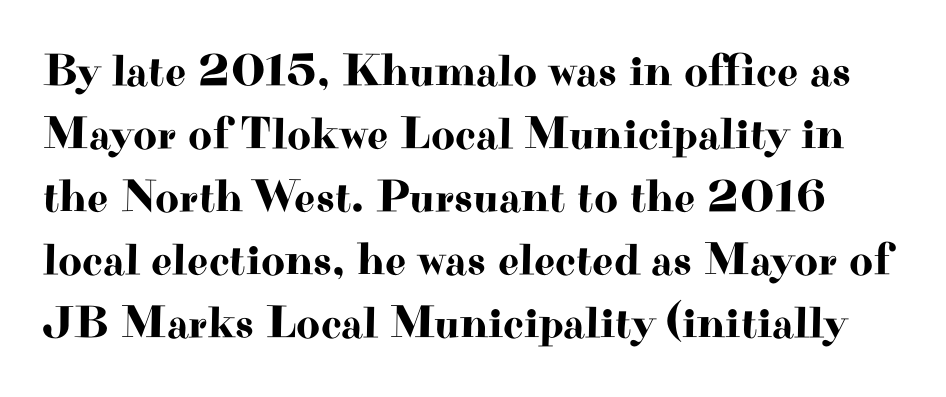
{"serif": "yes", "italic": "no", "width": "wide", "stroke_contrast": "high", "x_height": "small", "monospaced": "no", "underline": "no", "line_spacing": "normal", "line_spacing_ratio": 1.37, "letter_spacing": "normal", "letter_spacing_em": 0.0, "glyph_px": 46}
